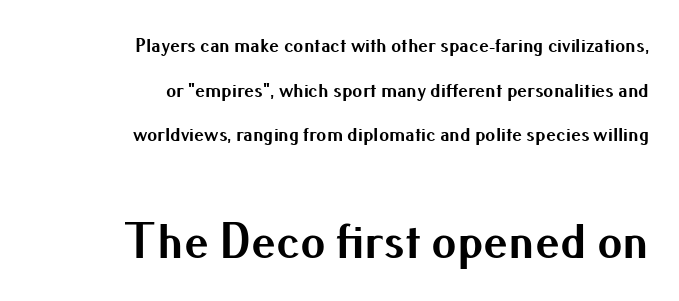
{"serif": "no", "italic": "no", "bold": "yes", "weight": "bold", "width": "normal", "stroke_contrast": "medium", "x_height": "small", "monospaced": "no", "underline": "no", "align": "right", "line_spacing": "loose", "line_spacing_ratio": 2.23, "letter_spacing": "normal", "letter_spacing_em": 0.0, "larger_block": "second", "size_ratio": 2.5, "glyph_px": 50}
